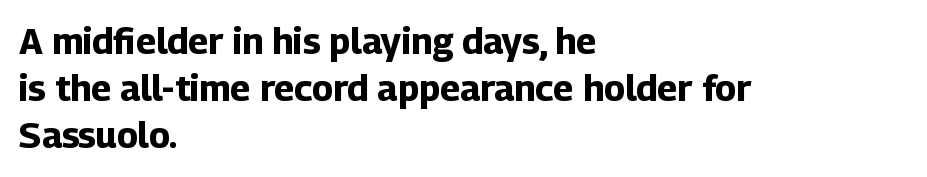
Q: Is the text bold? A: Yes.
Q: Is the text italic (slanted)? A: No, it is upright.
Q: Is the typeface a serif or a sans-serif typeface? A: Sans-serif.
Q: Is the text underlined? A: No.
Q: How is the paragraph aligned? A: Left-aligned.
Q: Is the spacing between letters normal or unusually wide? A: Normal.
Q: Is the spacing between lines tight, normal or loose? A: Normal.
Q: Width (condensed, normal, or wide)? A: Normal.
Q: Stroke contrast? A: Low.
Q: x-height? A: Medium.
Q: Monospaced? A: No.
